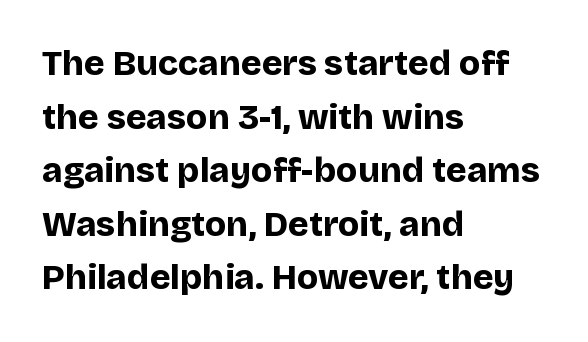
The image shows 35 px bold sans-serif type, upright; set left-aligned, normal line spacing (1.53x), normal letter spacing, not underlined; low stroke contrast and a large x-height.
